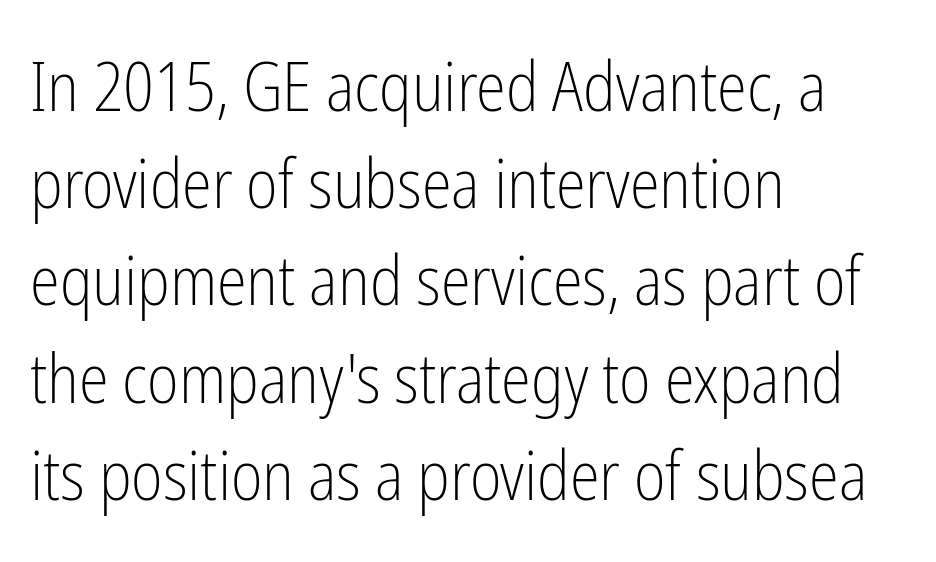
Q: Is the text bold? A: No.
Q: Is the text italic (slanted)? A: No, it is upright.
Q: Is the typeface a serif or a sans-serif typeface? A: Sans-serif.
Q: Is the text underlined? A: No.
Q: How is the paragraph aligned? A: Left-aligned.
Q: Is the spacing between letters normal or unusually wide? A: Normal.
Q: Is the spacing between lines tight, normal or loose? A: Normal.
Q: Width (condensed, normal, or wide)? A: Condensed.
Q: Stroke contrast? A: Low.
Q: x-height? A: Medium.
Q: Monospaced? A: No.
